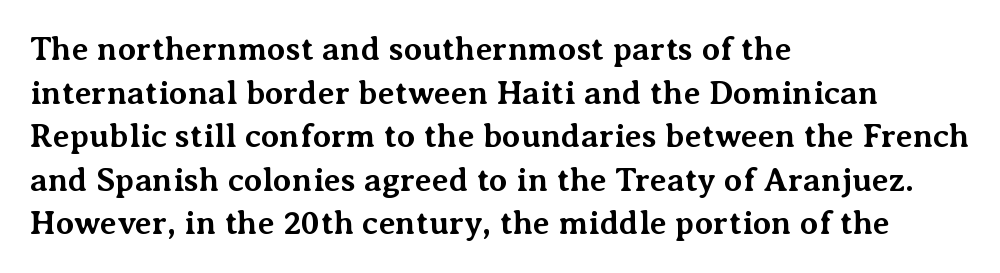
{"serif": "yes", "italic": "no", "bold": "yes", "weight": "bold", "width": "normal", "stroke_contrast": "medium", "x_height": "medium", "monospaced": "no", "underline": "no", "align": "left", "line_spacing": "normal", "line_spacing_ratio": 1.32, "letter_spacing": "normal", "letter_spacing_em": 0.0, "glyph_px": 33}
